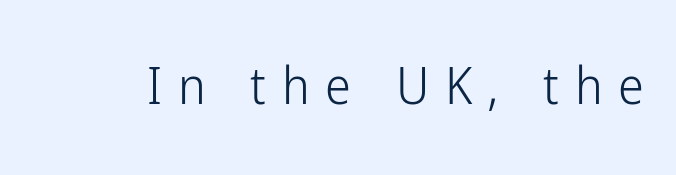
The image shows 52 px light, condensed sans-serif type, upright; set unusually wide letter spacing (+0.3 em), not underlined; low stroke contrast and a medium x-height.
